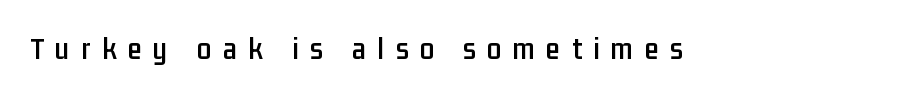
Q: Is the text italic (slanted)? A: No, it is upright.
Q: Is the typeface a serif or a sans-serif typeface? A: Sans-serif.
Q: Is the text underlined? A: No.
Q: Is the spacing between letters normal or unusually wide? A: Unusually wide.
Q: Width (condensed, normal, or wide)? A: Condensed.
Q: Stroke contrast? A: Low.
Q: x-height? A: Medium.
Q: Monospaced? A: No.
